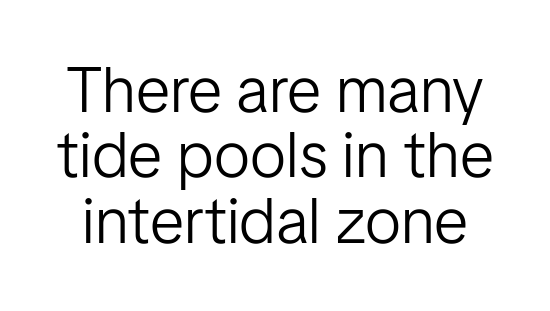
Q: Is the text bold? A: No.
Q: Is the text italic (slanted)? A: No, it is upright.
Q: Is the typeface a serif or a sans-serif typeface? A: Sans-serif.
Q: Is the text underlined? A: No.
Q: Is the spacing between letters normal or unusually wide? A: Normal.
Q: Is the spacing between lines tight, normal or loose? A: Tight.
Q: Width (condensed, normal, or wide)? A: Normal.
Q: Stroke contrast? A: Low.
Q: x-height? A: Medium.
Q: Monospaced? A: No.
